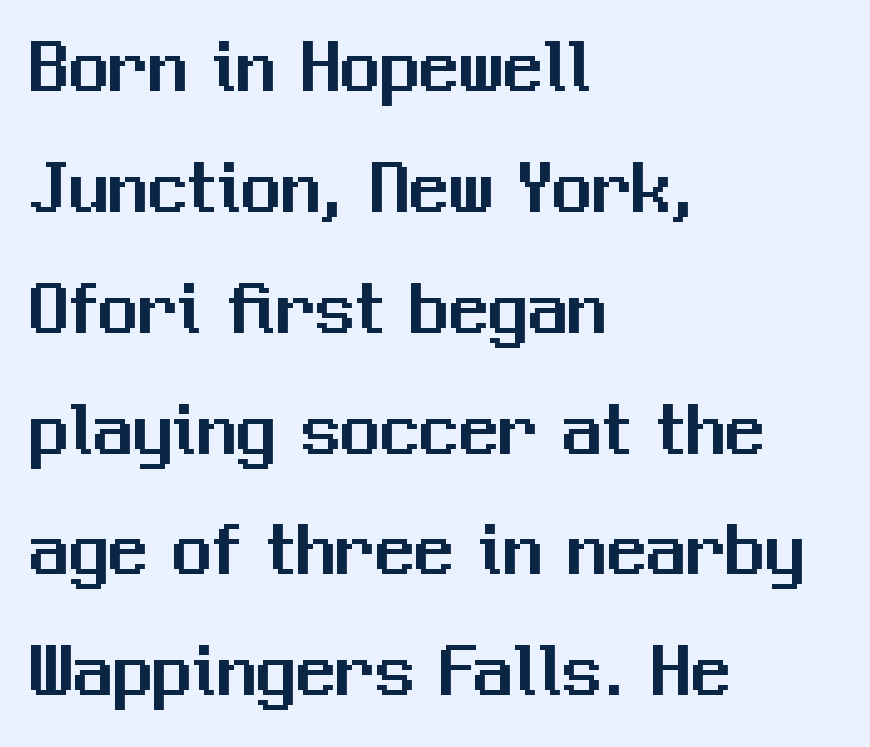
The line-height multiplier appears to be the usual default. Spacing between characters is what you'd get straight out of the box. Descender tails drop into unmarked territory. The face used here is a sans, in the tradition of grotesques and geometrics.
